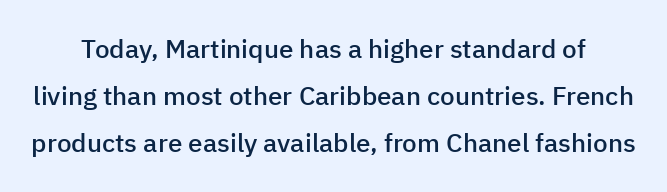
Q: Is the text bold? A: Semi-bold.
Q: Is the text italic (slanted)? A: No, it is upright.
Q: Is the text underlined? A: No.
Q: Is the spacing between letters normal or unusually wide? A: Normal.
